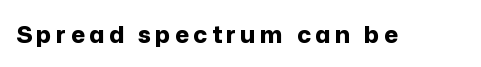
Q: Is the text bold? A: Yes.
Q: Is the text italic (slanted)? A: No, it is upright.
Q: Is the text underlined? A: No.
